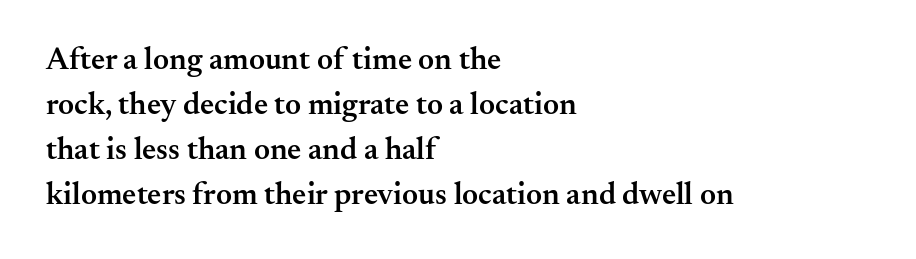
Q: Is the text bold? A: Semi-bold.
Q: Is the text italic (slanted)? A: No, it is upright.
Q: Is the typeface a serif or a sans-serif typeface? A: Serif.
Q: Is the text underlined? A: No.
Q: How is the paragraph aligned? A: Left-aligned.
Q: Is the spacing between letters normal or unusually wide? A: Normal.
Q: Is the spacing between lines tight, normal or loose? A: Normal.
Q: Width (condensed, normal, or wide)? A: Normal.
Q: Stroke contrast? A: Medium.
Q: x-height? A: Small.
Q: Monospaced? A: No.
